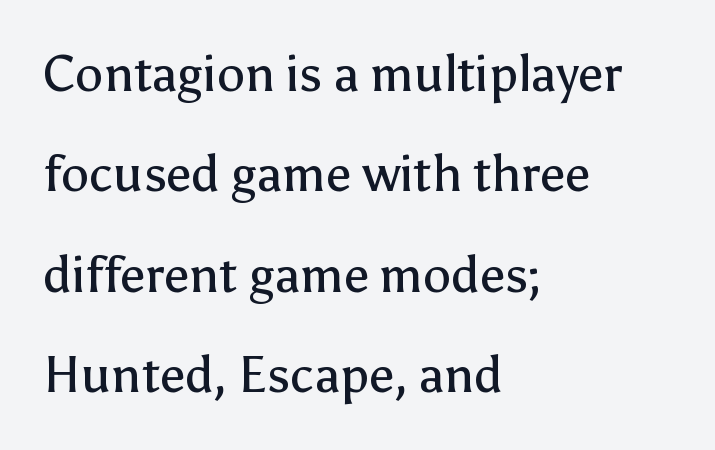
{"serif": "no", "italic": "no", "bold": "no", "weight": "regular", "width": "normal", "stroke_contrast": "low", "x_height": "medium", "monospaced": "no", "underline": "no", "align": "left", "line_spacing": "loose", "line_spacing_ratio": 2.01, "letter_spacing": "normal", "letter_spacing_em": 0.0, "glyph_px": 50}
